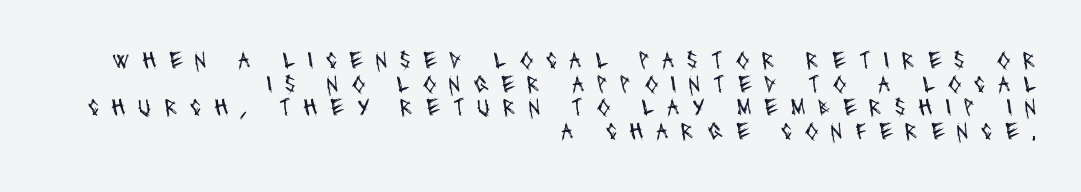
{"bold": "no", "underline": "no", "align": "right", "line_spacing": "tight", "line_spacing_ratio": 0.95, "letter_spacing": "wide", "letter_spacing_em": 0.5, "glyph_px": 25}
